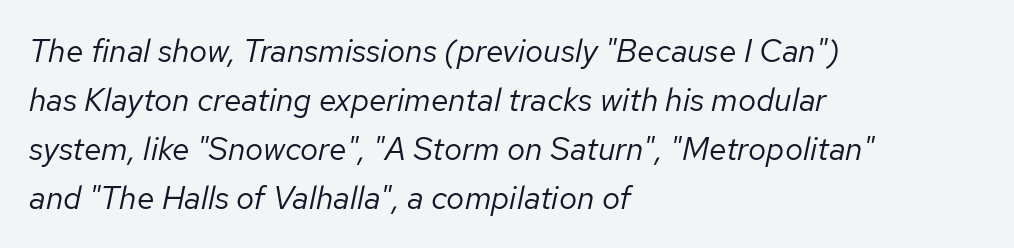
Q: Is the text bold? A: No.
Q: Is the text italic (slanted)? A: Yes, it leans right by about 12 degrees.
Q: Is the text underlined? A: No.
Q: How is the paragraph aligned? A: Left-aligned.
Q: Is the spacing between letters normal or unusually wide? A: Normal.
Q: Is the spacing between lines tight, normal or loose? A: Normal.
Q: Width (condensed, normal, or wide)? A: Normal.
Q: Stroke contrast? A: Low.
Q: x-height? A: Medium.
Q: Monospaced? A: No.
